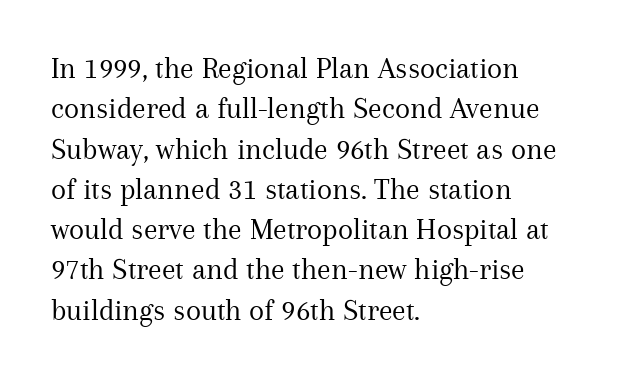
{"serif": "yes", "italic": "no", "bold": "no", "weight": "regular", "width": "normal", "stroke_contrast": "medium", "x_height": "medium", "monospaced": "no", "underline": "no", "align": "left", "line_spacing": "normal", "line_spacing_ratio": 1.3, "letter_spacing": "normal", "letter_spacing_em": 0.0, "glyph_px": 31}
